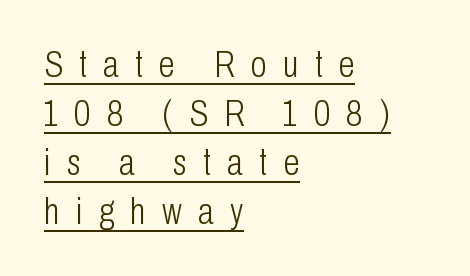
Q: Is the text bold? A: No.
Q: Is the text italic (slanted)? A: No, it is upright.
Q: Is the typeface a serif or a sans-serif typeface? A: Sans-serif.
Q: Is the text underlined? A: Yes.
Q: How is the paragraph aligned? A: Left-aligned.
Q: Is the spacing between letters normal or unusually wide? A: Unusually wide.
Q: Is the spacing between lines tight, normal or loose? A: Normal.
Q: Width (condensed, normal, or wide)? A: Condensed.
Q: Stroke contrast? A: Low.
Q: x-height? A: Medium.
Q: Monospaced? A: No.
